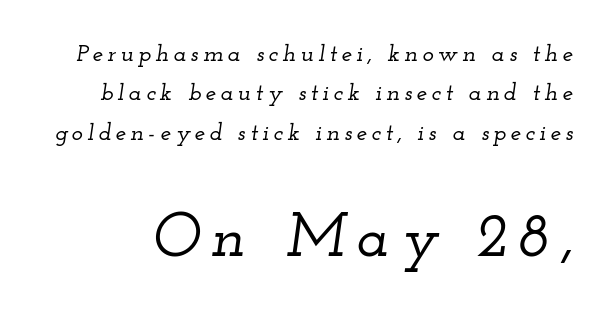
The image shows 61 px wide serif type, italic (leaning right); set normal line spacing (1.64x), not underlined; the second (bottom) block is 2.54x larger; low stroke contrast and a small x-height.
